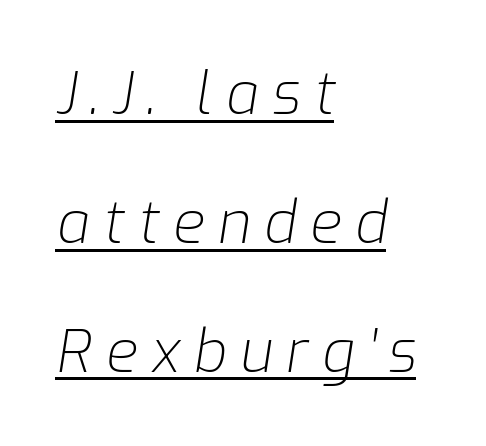
Q: Is the text bold? A: No.
Q: Is the text italic (slanted)? A: Yes, it leans right by about 9 degrees.
Q: Is the text underlined? A: Yes.
Q: How is the paragraph aligned? A: Left-aligned.
Q: Is the spacing between letters normal or unusually wide? A: Unusually wide.
Q: Is the spacing between lines tight, normal or loose? A: Loose.
Q: Width (condensed, normal, or wide)? A: Normal.
Q: Stroke contrast? A: Low.
Q: x-height? A: Medium.
Q: Monospaced? A: No.
